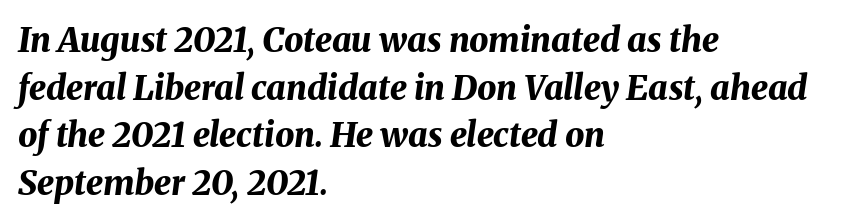
The image shows 34 px bold type, italic (leaning right); set left-aligned, normal line spacing (1.4x), normal letter spacing, not underlined; medium stroke contrast and a medium x-height.
